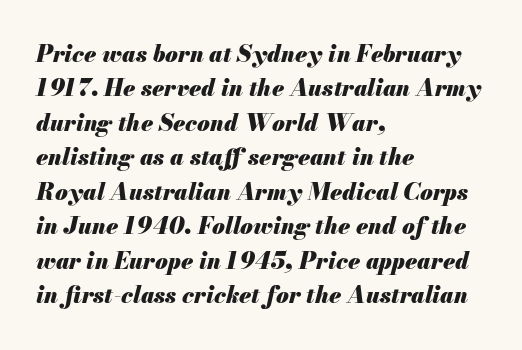
{"italic": "yes", "lean": "right", "slant_degrees": 13, "bold": "yes", "underline": "no", "align": "left", "line_spacing": "normal", "line_spacing_ratio": 1.5, "letter_spacing": "normal", "letter_spacing_em": 0.0, "glyph_px": 23}
